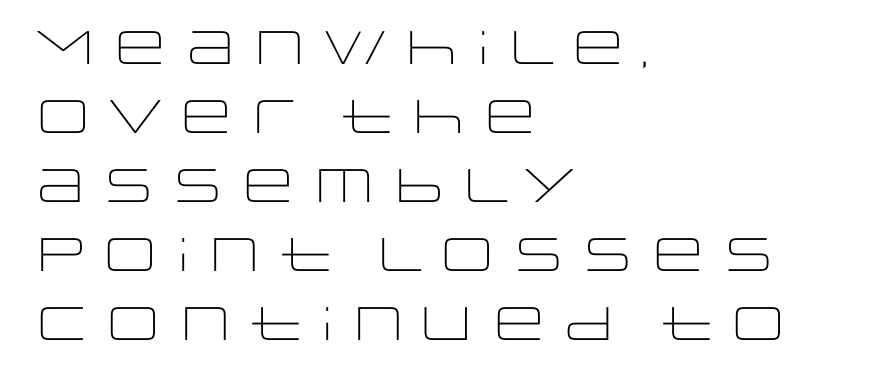
{"serif": "no", "italic": "no", "bold": "no", "weight": "light", "width": "wide", "stroke_contrast": "low", "x_height": "large", "monospaced": "no", "underline": "no", "align": "left", "line_spacing": "normal", "line_spacing_ratio": 1.47, "letter_spacing": "normal", "letter_spacing_em": 0.0, "glyph_px": 47}
